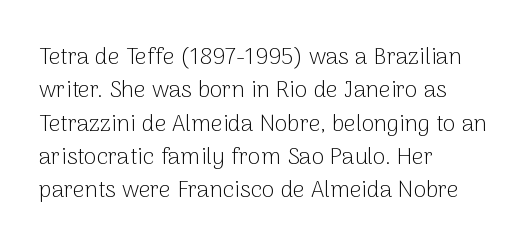
The image shows 23 px text type, upright; set left-aligned, normal line spacing (1.45x), normal letter spacing, not underlined.
